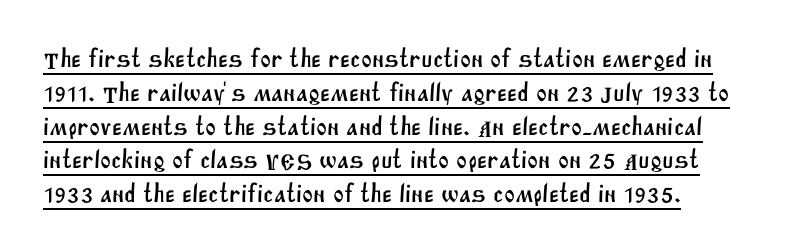
The image shows 26 px text type; set left-aligned, normal line spacing (1.3x), normal letter spacing, underlined.
